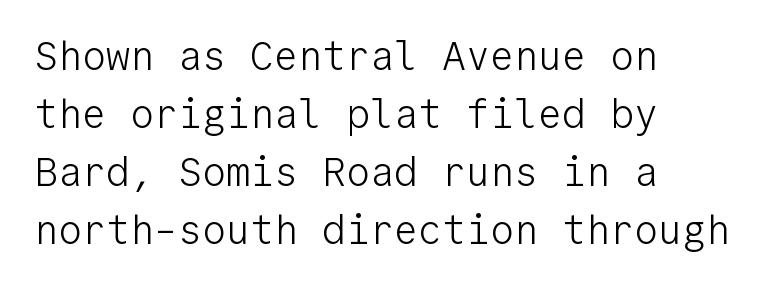
{"serif": "no", "italic": "no", "bold": "no", "weight": "light", "width": "normal", "stroke_contrast": "low", "x_height": "medium", "monospaced": "yes", "underline": "no", "align": "left", "line_spacing": "normal", "line_spacing_ratio": 1.45, "letter_spacing": "normal", "letter_spacing_em": 0.0, "glyph_px": 40}
